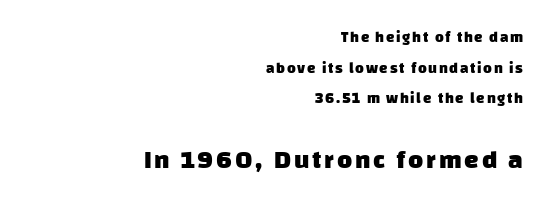
Q: Is the text bold? A: Yes.
Q: Is the text underlined? A: No.
Q: How is the paragraph aligned? A: Right-aligned.
Q: Is the spacing between lines tight, normal or loose? A: Loose.
Q: Which block of text is set in a larger size, the first (top) or the second (bottom)? A: The second (bottom) one.
